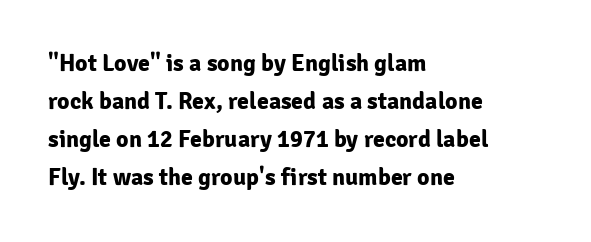
The image shows 24 px bold type, upright; set left-aligned, normal line spacing (1.59x), normal letter spacing, not underlined.
